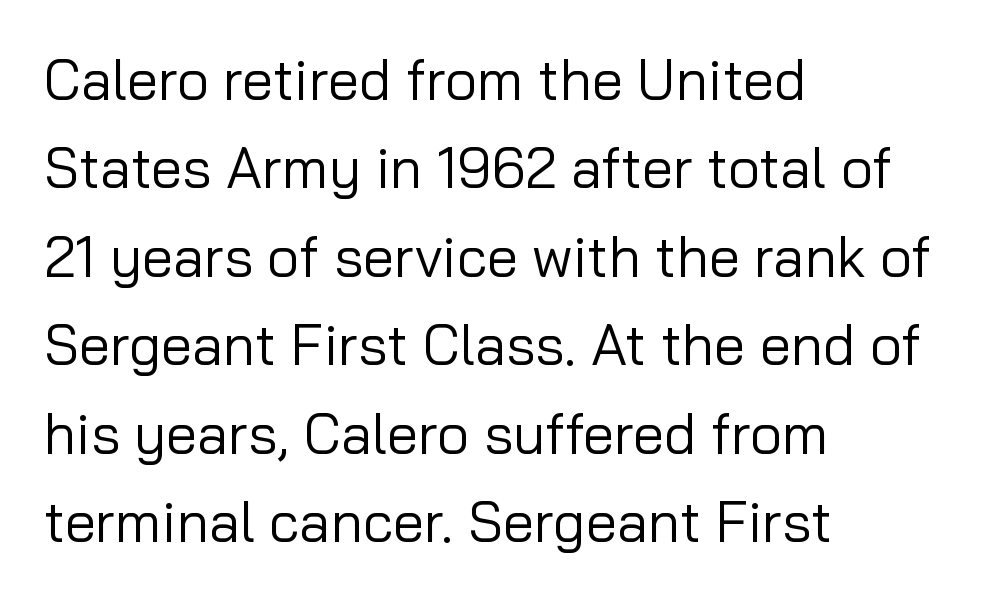
Each letter keeps its own natural width here, so spacing adapts to shape. Leading: standard. The text block is weighted toward the left margin, trailing off unevenly rightward. Posture: vertical.
